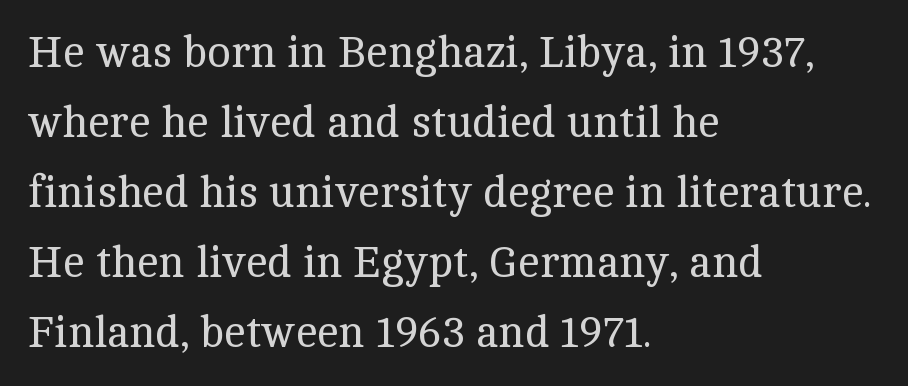
{"serif": "yes", "italic": "no", "bold": "no", "weight": "regular", "width": "normal", "x_height": "medium", "monospaced": "no", "underline": "no", "align": "left", "line_spacing": "normal", "line_spacing_ratio": 1.59, "letter_spacing": "normal", "letter_spacing_em": 0.0, "glyph_px": 44}
